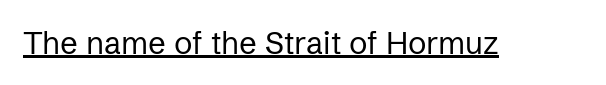
The image shows 31 px regular-weight sans-serif type, upright; set normal letter spacing, underlined; low stroke contrast and a medium x-height.
